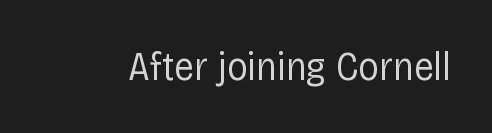
{"serif": "no", "italic": "no", "bold": "no", "weight": "regular", "width": "condensed", "stroke_contrast": "low", "x_height": "large", "monospaced": "no", "underline": "no", "letter_spacing": "normal", "letter_spacing_em": 0.0, "glyph_px": 41}
